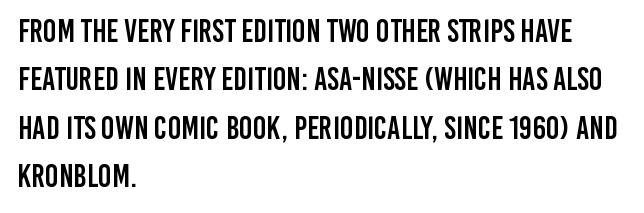
Q: Is the text italic (slanted)? A: No, it is upright.
Q: Is the typeface a serif or a sans-serif typeface? A: Sans-serif.
Q: Is the text underlined? A: No.
Q: How is the paragraph aligned? A: Left-aligned.
Q: Is the spacing between letters normal or unusually wide? A: Normal.
Q: Is the spacing between lines tight, normal or loose? A: Normal.
Q: Width (condensed, normal, or wide)? A: Condensed.
Q: Stroke contrast? A: Low.
Q: x-height? A: Large.
Q: Monospaced? A: No.
